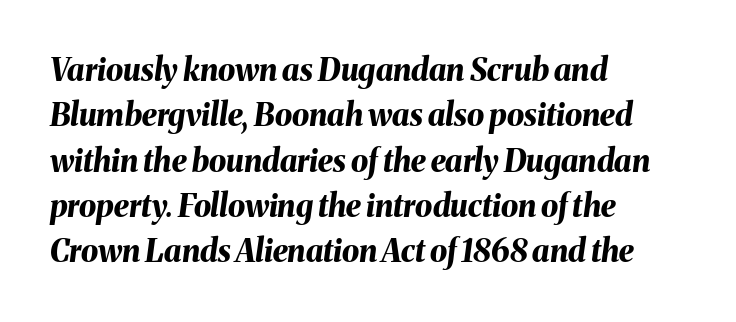
Caption: standard tracking, unaltered. As a designer I'd log this as weight 700, bold. The vertical gap from one line to the next is medium. The rendering applies a slant to the glyphs. Honestly, there is no underline to notice here at all.
